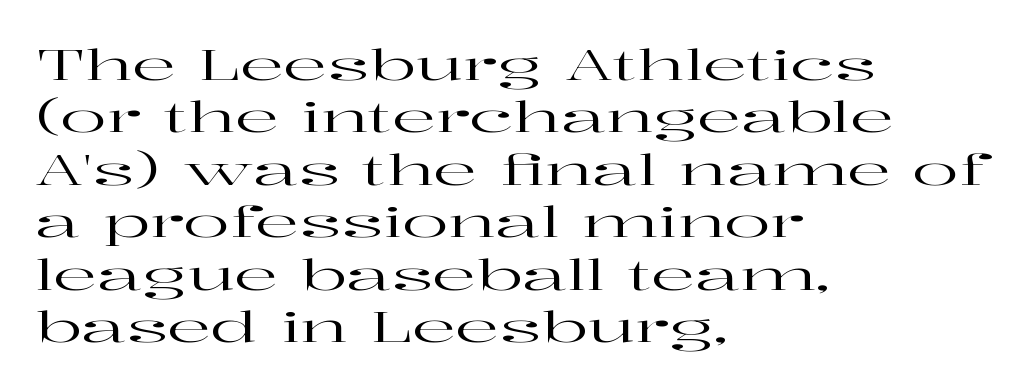
The image shows 43 px wide serif type, upright; set left-aligned, line spacing 1.22x, normal letter spacing, not underlined; high stroke contrast and a medium x-height.
